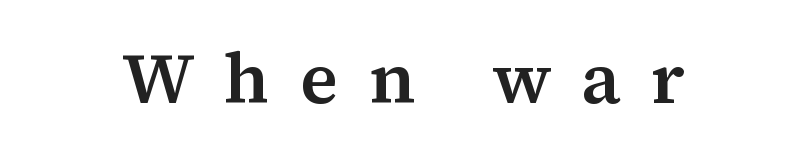
Q: Is the text bold? A: Semi-bold.
Q: Is the text italic (slanted)? A: No, it is upright.
Q: Is the typeface a serif or a sans-serif typeface? A: Serif.
Q: Is the text underlined? A: No.
Q: Is the spacing between letters normal or unusually wide? A: Unusually wide.
Q: Width (condensed, normal, or wide)? A: Normal.
Q: Stroke contrast? A: Medium.
Q: x-height? A: Medium.
Q: Monospaced? A: No.
